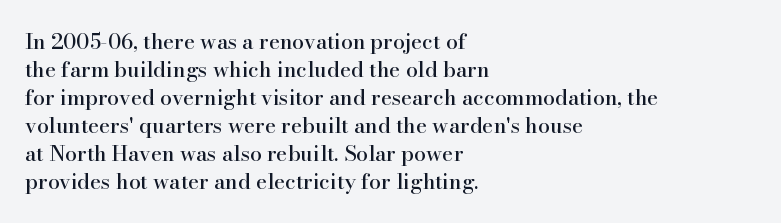
Q: Is the text italic (slanted)? A: No, it is upright.
Q: Is the text underlined? A: No.
Q: How is the paragraph aligned? A: Left-aligned.
Q: Is the spacing between letters normal or unusually wide? A: Normal.
Q: Is the spacing between lines tight, normal or loose? A: Normal.
